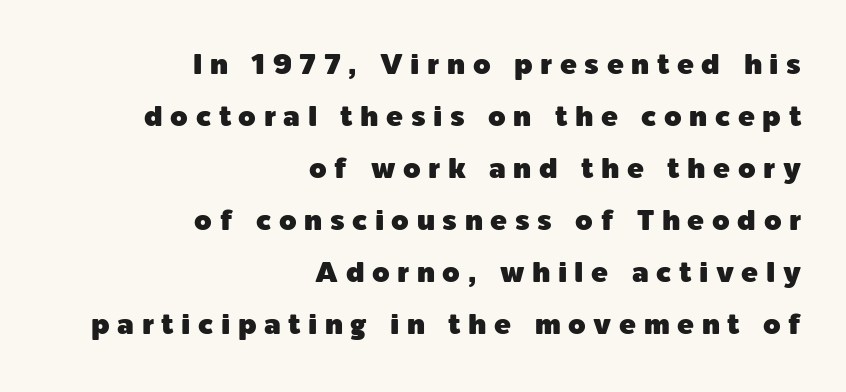
Spacing verdict: proportional, widths tailored to each character. The lettering stays uniformly vertical, giving the passage a roman look. The space directly below the letters is spotless. The passage shown has open, widely tracked lettering throughout.
